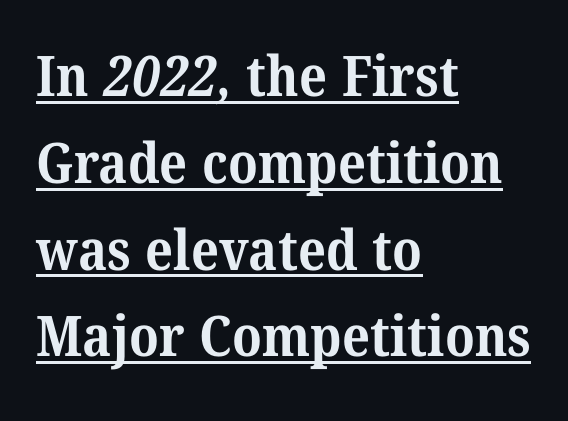
A normal amount of white space separates one row of letters from the next. Honestly, the letter spacing is just normal — you wouldn't notice it. The characters look thick and weighty, a clear bold. The text block is weighted toward the left margin, trailing off unevenly rightward. Is this a sans? No — the strokes have serifs. These characters rest on top of a visible drawn line.
